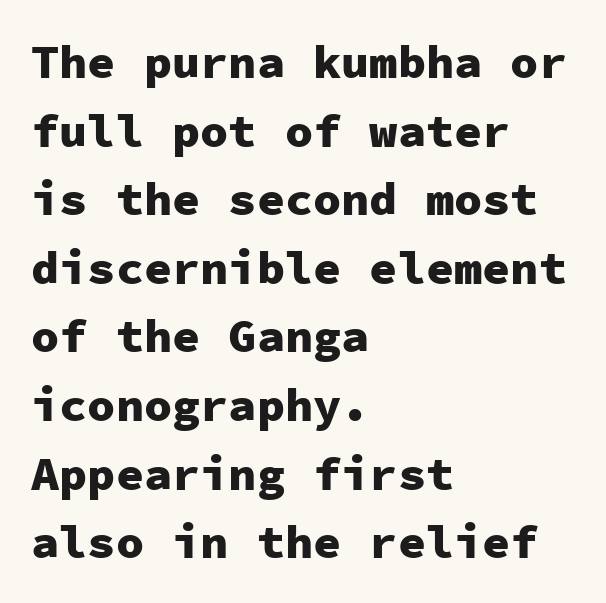
The image shows 47 px heavy sans-serif type, upright, monospaced; set left-aligned, normal line spacing (1.46x), normal letter spacing, not underlined; low stroke contrast and a medium x-height.
